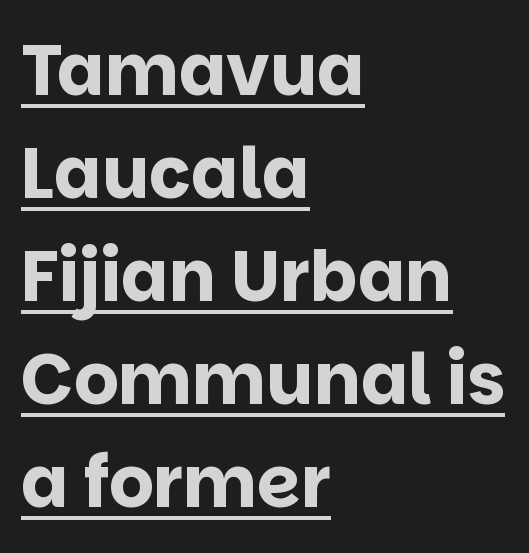
Rendered with straight, roman letterforms. Teacher's note: observe the even left margin — that is flush-left alignment. Typographically, this falls in the sans-serif category. Weight: bold. The type is set solid horizontally, with unmodified tracking. Looks like regular typesetting: each glyph gets only the width it needs.
